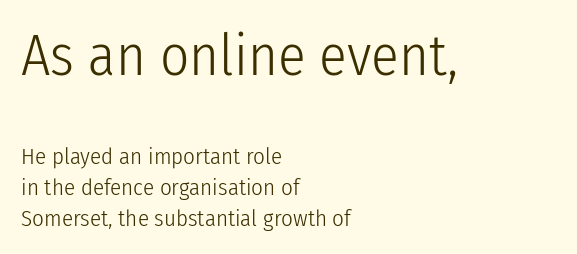
The image shows 57 px light, condensed sans-serif type, upright; set left-aligned, normal line spacing (1.33x), normal letter spacing, not underlined; the first (top) block is 2.48x larger; low stroke contrast and a medium x-height.
